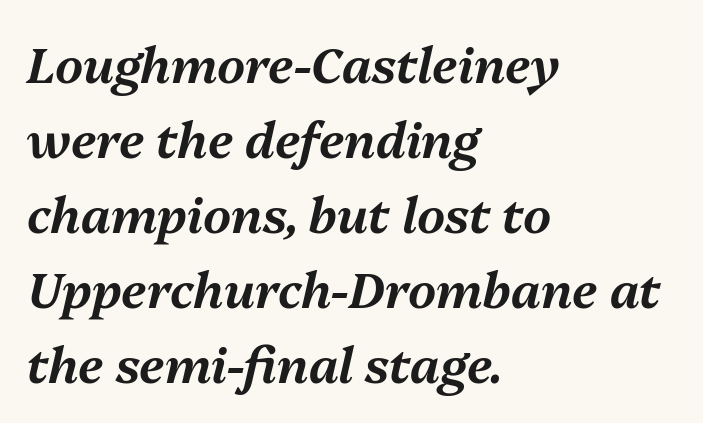
The designer left line spacing at the default. Is the type slanted? Yes — the strokes lean at a clear angle. The passage shown is typed in a proportional face where columns would drift. Teacher's note: observe the even left margin — that is flush-left alignment. Nobody drew a line under any word here. Short note: letters normally spaced.
